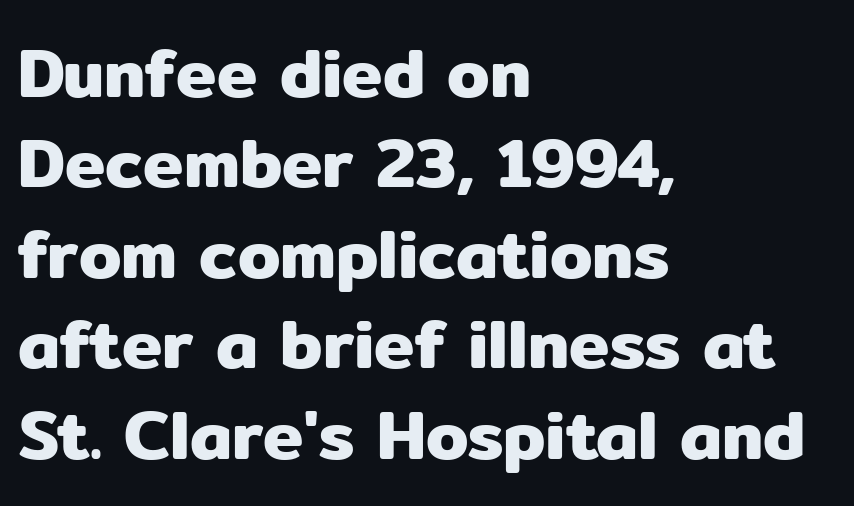
{"serif": "no", "italic": "no", "width": "normal", "stroke_contrast": "low", "x_height": "medium", "monospaced": "no", "underline": "no", "align": "left", "line_spacing": "normal", "line_spacing_ratio": 1.33, "letter_spacing": "normal", "letter_spacing_em": 0.0, "glyph_px": 68}
